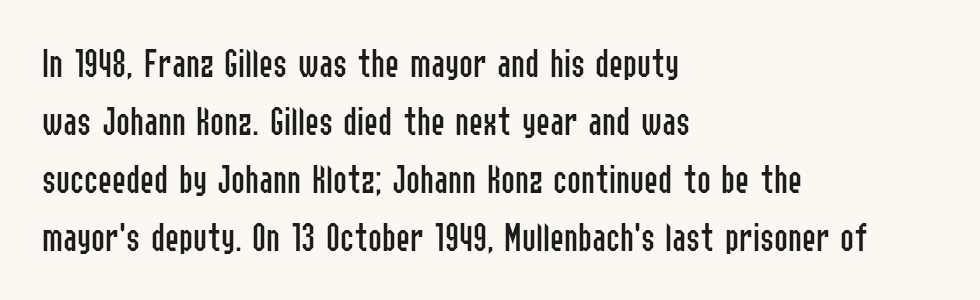
Successive baselines arrive at the customary interval. Tracking value appears to be zero — textbook default spacing. Beneath every word, the page is bare. These lines are set flush left with a ragged right edge.
